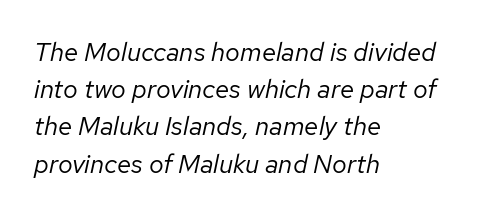
Stems and bowls with no extra thickness — not bold. Check the space under the baseline: it is left empty. Characters are canted at an angle relative to the baseline's perpendicular. Students, observe: this is what conventionally led text looks like. The rendering keeps characters at their native spacing. The passage is arranged the way most books set body copy — flush left.
